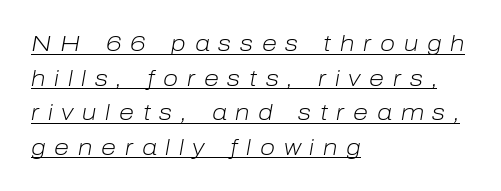
Caption: multi-line text, flush left, ragged right. Nothing heavy about these letters — not bold at all. Here the glyphs are tracked loosely, breaking word shapes into spaced letters. Students, observe the line beneath the letters — that is underlining.
